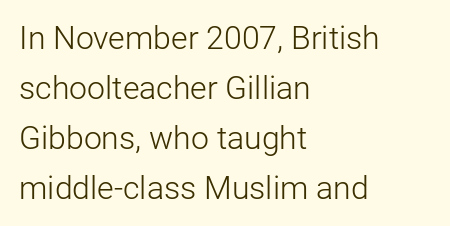
The image shows 32 px light sans-serif type, upright; set left-aligned, normal line spacing (1.56x), normal letter spacing, not underlined; low stroke contrast and a medium x-height.
